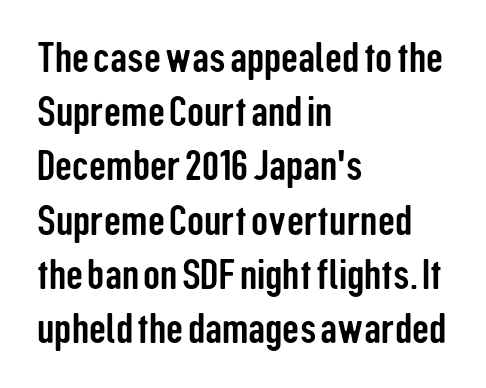
Reading down the column, the eye jumps a familiar distance to each next line. The strip under each line holds only bare page. Look at the tracking — it's just the regular setting, nothing added. All the whitespace from short lines collects on the right.
